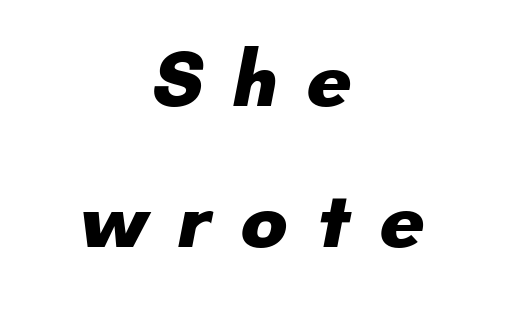
The image shows 79 px heavy sans-serif type; set centered, line spacing 1.78x, unusually wide letter spacing (+0.36 em), not underlined; low stroke contrast and a small x-height.
